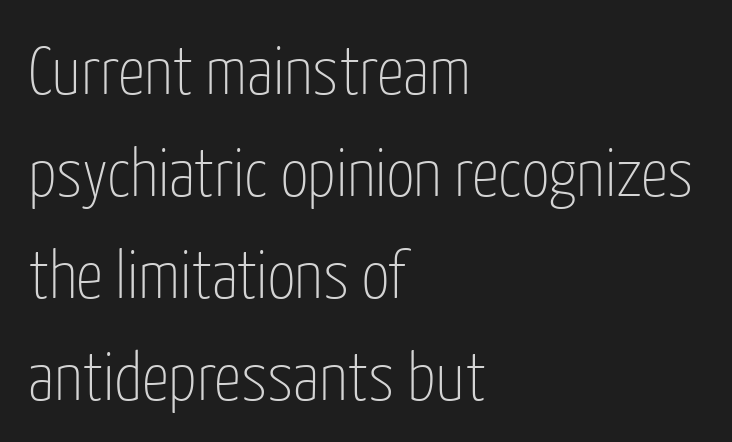
{"serif": "no", "italic": "no", "bold": "no", "weight": "thin", "width": "condensed", "stroke_contrast": "low", "x_height": "medium", "monospaced": "no", "underline": "no", "align": "left", "line_spacing": "normal", "line_spacing_ratio": 1.5, "letter_spacing": "normal", "letter_spacing_em": 0.0, "glyph_px": 68}
